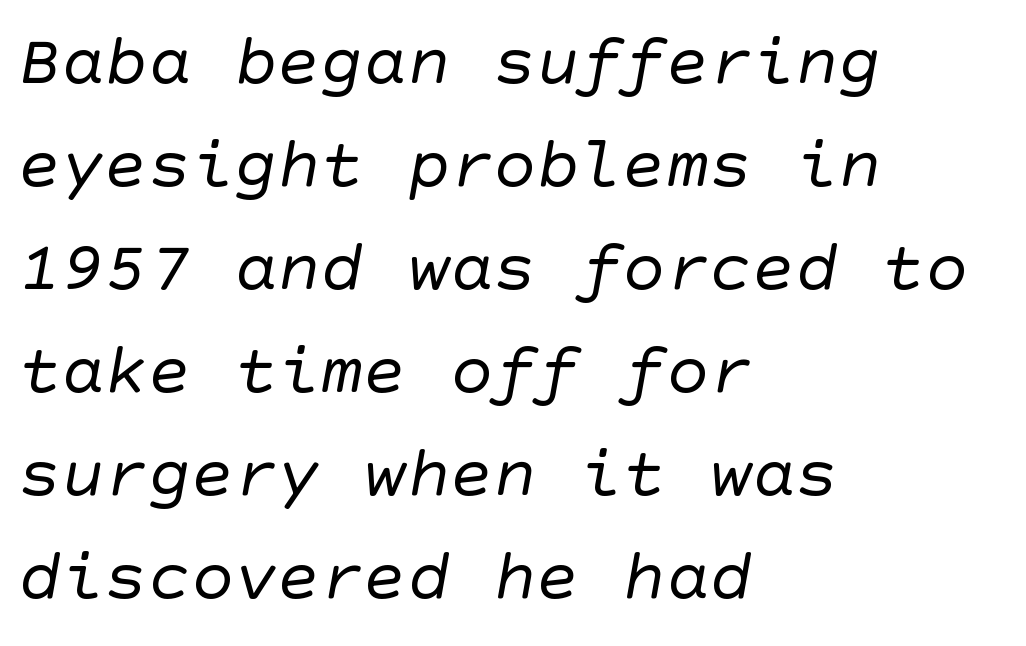
The image shows 72 px regular-weight sans-serif type; set left-aligned, normal line spacing (1.43x), normal letter spacing, not underlined; low stroke contrast and a large x-height.
